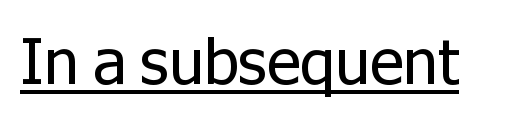
{"serif": "no", "italic": "no", "bold": "no", "weight": "regular", "width": "normal", "stroke_contrast": "low", "x_height": "medium", "monospaced": "no", "underline": "yes", "letter_spacing": "normal", "letter_spacing_em": 0.0, "glyph_px": 63}
